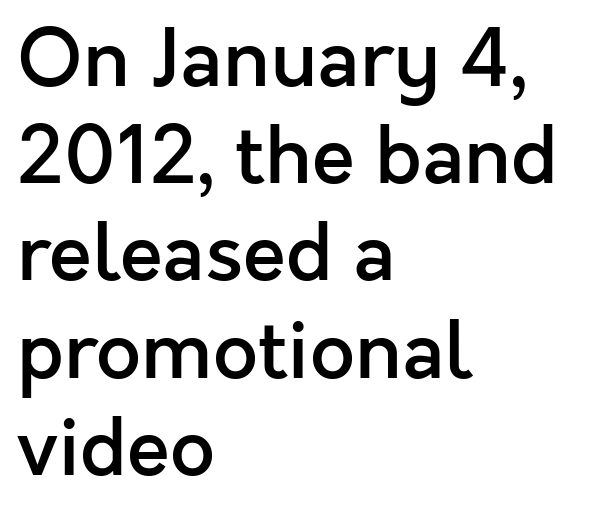
The lines are quadded left. Students, note that the glyphs here touch the page at normal intervals. Each letter's strokes conclude bluntly, with no projecting serifs. The face used here is a semibold: visibly heavier than regular, lighter than bold.
